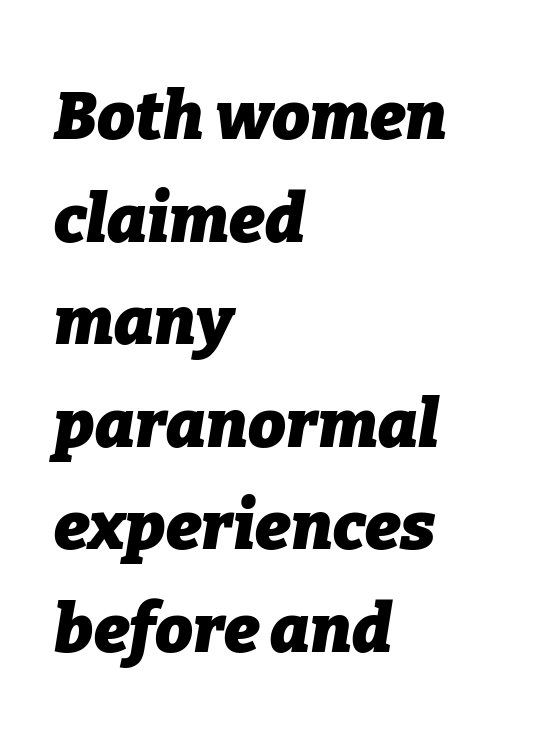
Q: Is the text bold? A: Yes.
Q: Is the text italic (slanted)? A: Yes, it leans right by about 9 degrees.
Q: Is the text underlined? A: No.
Q: How is the paragraph aligned? A: Left-aligned.
Q: Is the spacing between letters normal or unusually wide? A: Normal.
Q: Is the spacing between lines tight, normal or loose? A: Normal.
Q: Width (condensed, normal, or wide)? A: Normal.
Q: Stroke contrast? A: Low.
Q: x-height? A: Medium.
Q: Monospaced? A: No.
